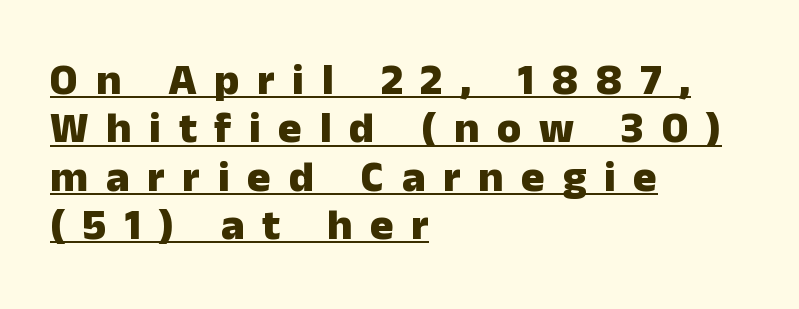
The image shows 44 px heavy sans-serif type, upright; set left-aligned, tight line spacing (1.1x), unusually wide letter spacing (+0.4 em), underlined; low stroke contrast and a medium x-height.
